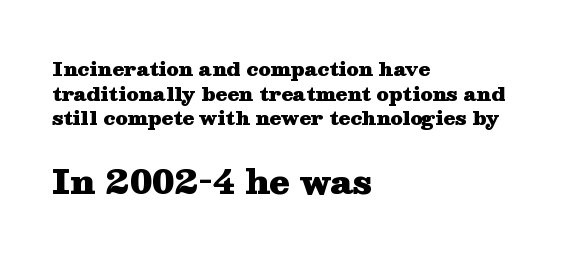
Serif or sans? Serif — the stroke terminals have little feet. Is there any slant? The stems are plumb. You could not count columns in this text — the font is proportionally spaced. A bare baseline throughout the passage. Spacing between characters is what you'd get straight out of the box.
